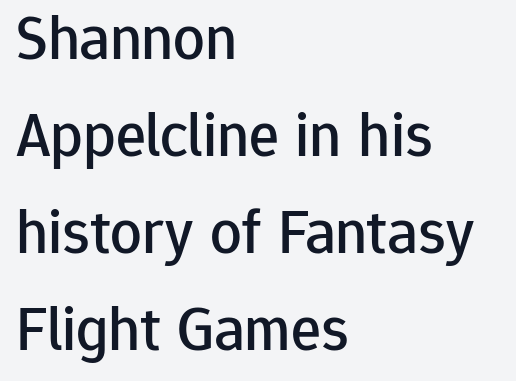
{"serif": "no", "italic": "no", "width": "normal", "stroke_contrast": "low", "x_height": "medium", "monospaced": "no", "underline": "no", "align": "left", "line_spacing": "normal", "line_spacing_ratio": 1.54, "letter_spacing": "normal", "letter_spacing_em": 0.0, "glyph_px": 63}
